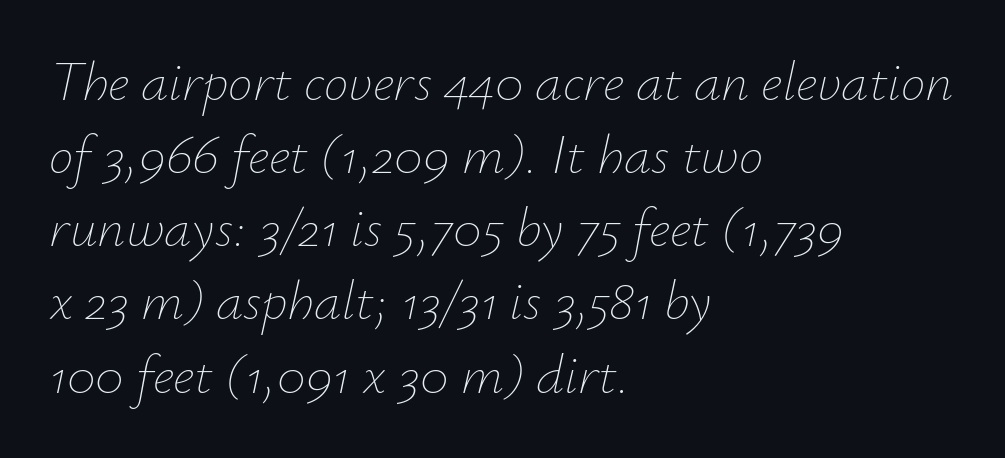
The image shows 55 px thin type, italic (leaning right); set left-aligned, normal line spacing (1.33x), normal letter spacing, not underlined; low stroke contrast and a small x-height.
